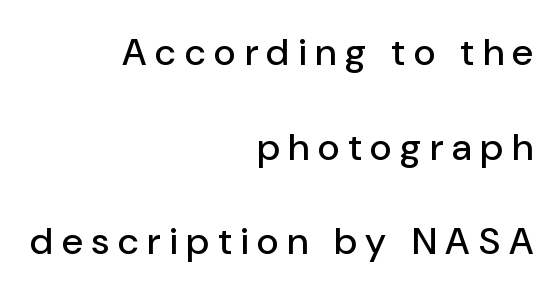
A typesetter would label this face a sans. It's the straight-up-and-down kind of type. Whoever set this chose breathing room over compactness in the vertical rhythm. Substantial extra tracking has been applied to these lines. The text block is weighted toward the right margin, trailing off unevenly leftward.
